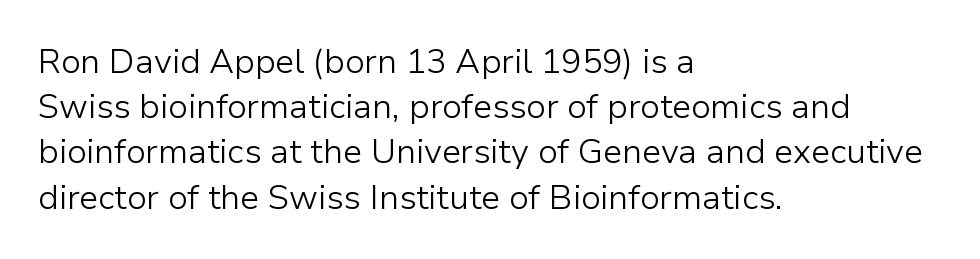
Quick note: interline space is typical. Layout note: lines flush left. The characters are drawn with everyday or finer stroke widths. Think of a printed novel: that variable character pitch is what you see here. You could call the tracking neutral — neither tight nor loose.
